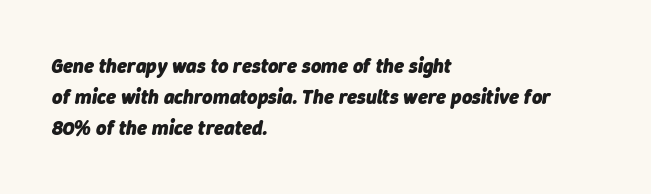
Q: Is the text bold? A: Yes.
Q: Is the text italic (slanted)? A: Yes, it leans right by about 9 degrees.
Q: Is the text underlined? A: No.
Q: How is the paragraph aligned? A: Left-aligned.
Q: Is the spacing between letters normal or unusually wide? A: Normal.
Q: Is the spacing between lines tight, normal or loose? A: Normal.
